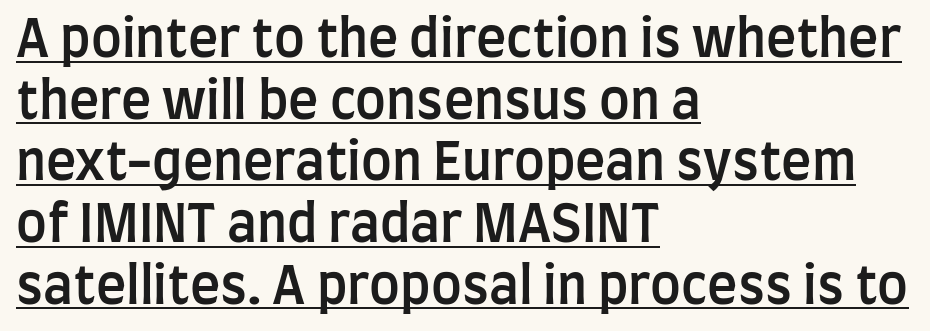
The image shows 51 px semibold, condensed sans-serif type, upright; set left-aligned, line spacing 1.21x, normal letter spacing, underlined; low stroke contrast and a large x-height.
